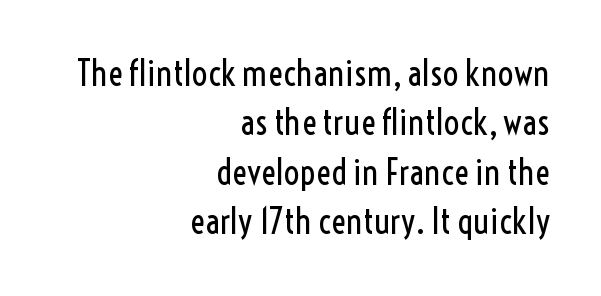
Line spacing here is normal. Spacing between characters is what you'd get straight out of the box. Character widths vary here, with narrow letters taking less room than wide ones. All the whitespace from short lines collects on the left.
